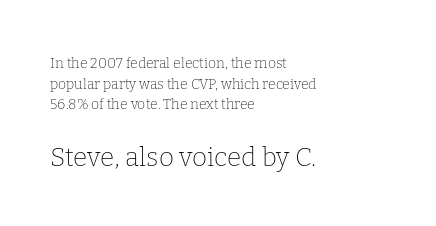
Beneath every word, the page is bare. The passage is arranged the way most books set body copy — flush left. These lines sit exactly where default settings would place them. The typeface has the unassuming heft of standard copy or less.
